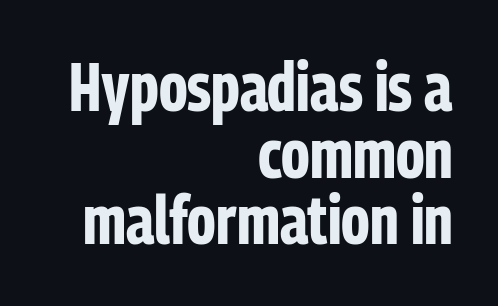
Q: Is the text bold? A: Yes.
Q: Is the text italic (slanted)? A: No, it is upright.
Q: Is the typeface a serif or a sans-serif typeface? A: Sans-serif.
Q: Is the text underlined? A: No.
Q: How is the paragraph aligned? A: Right-aligned.
Q: Is the spacing between letters normal or unusually wide? A: Normal.
Q: Is the spacing between lines tight, normal or loose? A: Tight.
Q: Width (condensed, normal, or wide)? A: Condensed.
Q: Stroke contrast? A: Low.
Q: x-height? A: Medium.
Q: Monospaced? A: No.
